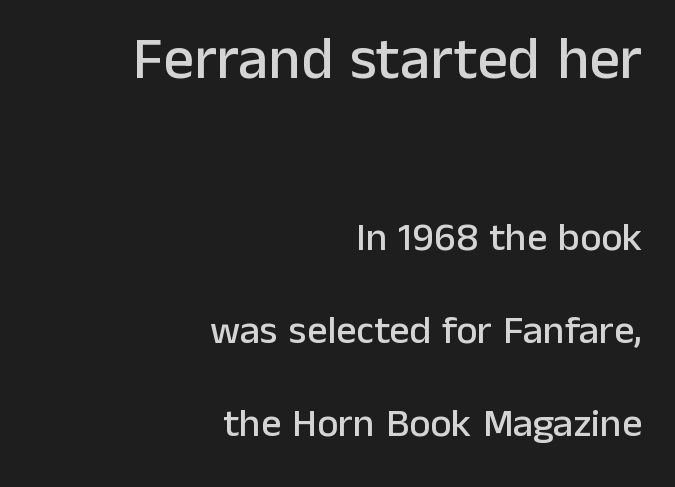
These lines were composed using upright roman letters. The passage shown begins with its larger block and ends with its smaller one. The paragraph shown leans on its right margin. Here the designer chose a conventional face with non-uniform glyph widths.
